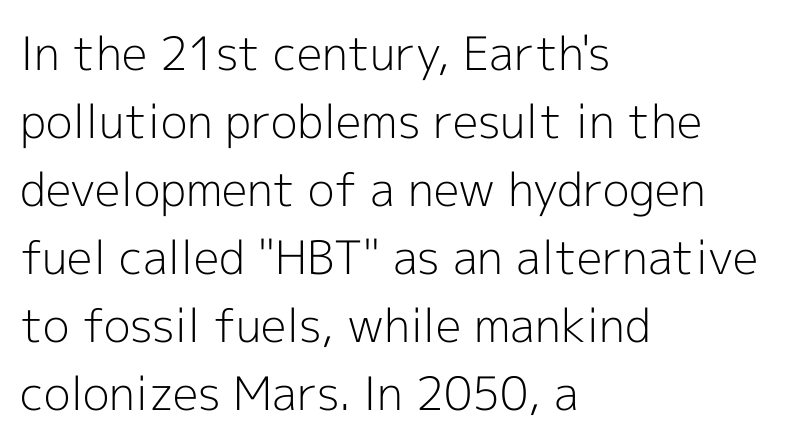
{"serif": "no", "italic": "no", "bold": "no", "weight": "light", "width": "normal", "x_height": "medium", "monospaced": "no", "underline": "no", "align": "left", "line_spacing": "normal", "line_spacing_ratio": 1.48, "letter_spacing": "normal", "letter_spacing_em": 0.0, "glyph_px": 46}
